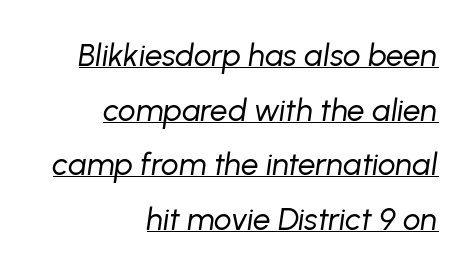
The image shows 31 px regular-weight type, italic (leaning right); set right-aligned, line spacing 1.76x, normal letter spacing, underlined; low stroke contrast and a medium x-height.
